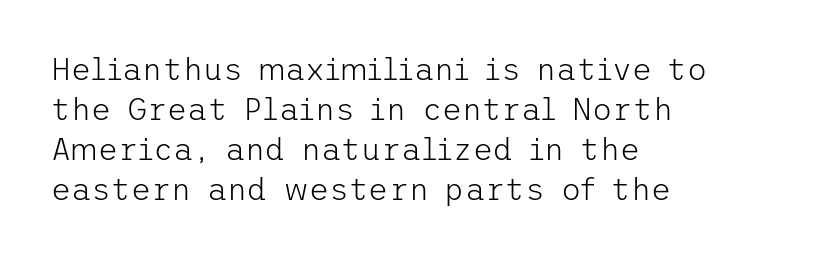
The passage shown stacks its lines at a standard gap. Descenders are the only things crossing below the line. The letterforms sit at book weight or below. Typeset ragged right — the left edge is the straight one. Designer's note — italics off, roman on. Note: no serifs on the glyphs.
